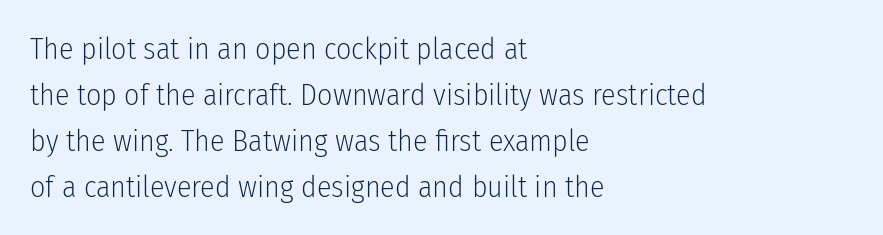
Q: Is the text bold? A: No.
Q: Is the text italic (slanted)? A: No, it is upright.
Q: Is the typeface a serif or a sans-serif typeface? A: Sans-serif.
Q: Is the text underlined? A: No.
Q: How is the paragraph aligned? A: Left-aligned.
Q: Is the spacing between letters normal or unusually wide? A: Normal.
Q: Is the spacing between lines tight, normal or loose? A: Normal.
Q: Width (condensed, normal, or wide)? A: Condensed.
Q: Stroke contrast? A: Low.
Q: x-height? A: Medium.
Q: Monospaced? A: No.
